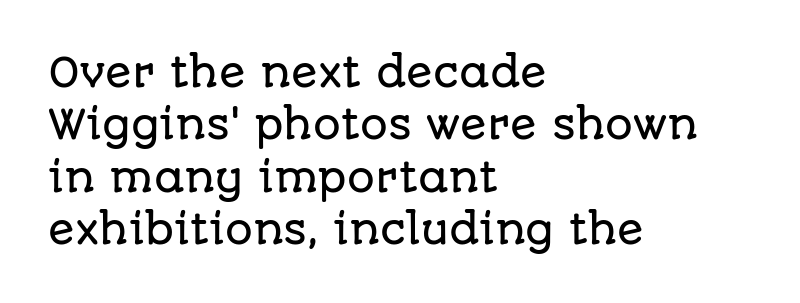
{"serif": "no", "italic": "no", "width": "normal", "stroke_contrast": "low", "x_height": "large", "monospaced": "no", "underline": "no", "align": "left", "line_spacing": "normal", "line_spacing_ratio": 1.34, "letter_spacing": "normal", "letter_spacing_em": 0.0, "glyph_px": 39}
